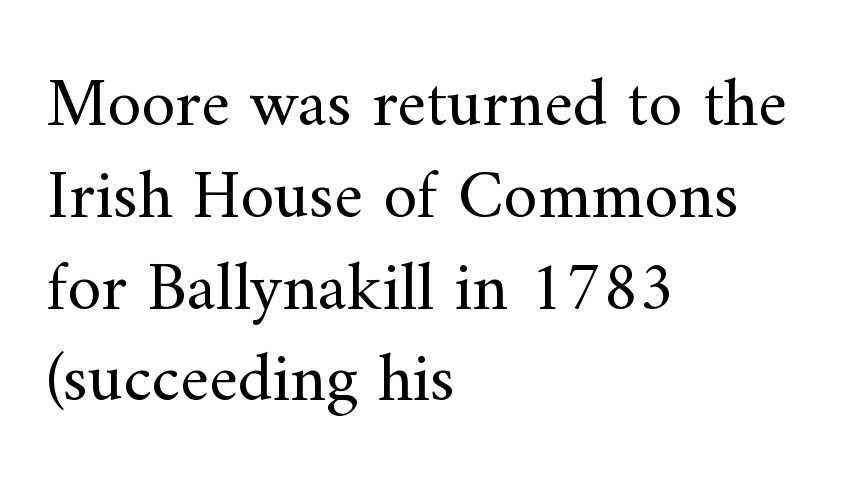
The image shows 69 px regular-weight serif type, upright; set left-aligned, normal line spacing (1.33x), normal letter spacing, not underlined; medium stroke contrast and a small x-height.
